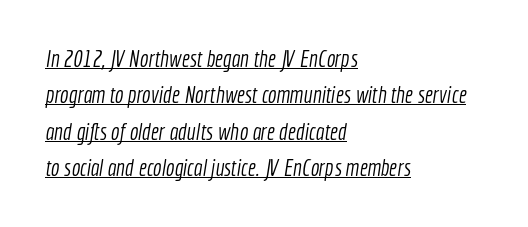
The image shows 23 px text type; set left-aligned, normal line spacing (1.58x), normal letter spacing, underlined.
